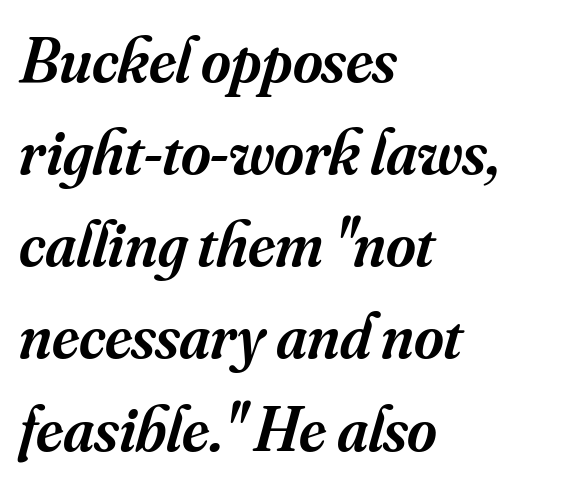
{"serif": "yes", "italic": "yes", "lean": "right", "slant_degrees": 16, "bold": "semi", "weight": "semibold", "width": "normal", "stroke_contrast": "medium", "x_height": "small", "monospaced": "no", "underline": "no", "align": "left", "line_spacing": "normal", "line_spacing_ratio": 1.44, "letter_spacing": "normal", "letter_spacing_em": 0.0, "glyph_px": 64}
